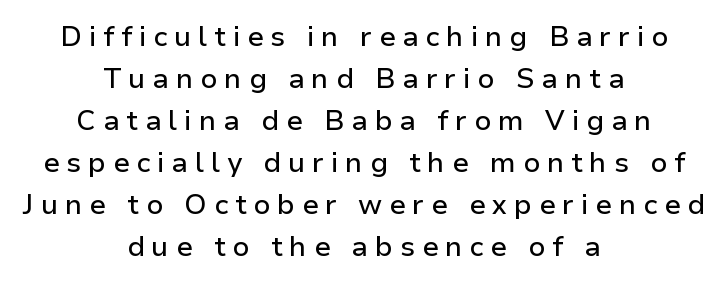
{"serif": "no", "italic": "no", "width": "normal", "stroke_contrast": "low", "x_height": "medium", "monospaced": "no", "underline": "no", "align": "center", "line_spacing": "normal", "line_spacing_ratio": 1.5, "letter_spacing": "wide", "letter_spacing_em": 0.24, "glyph_px": 28}
